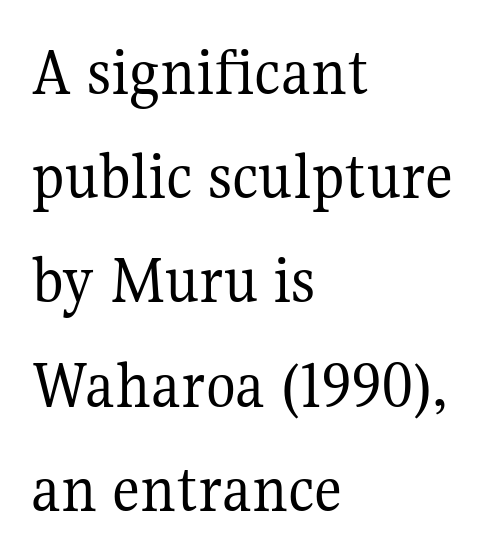
{"serif": "yes", "italic": "no", "bold": "no", "weight": "regular", "width": "normal", "stroke_contrast": "medium", "x_height": "medium", "monospaced": "no", "underline": "no", "align": "left", "line_spacing": "normal", "line_spacing_ratio": 1.51, "letter_spacing": "normal", "letter_spacing_em": 0.0, "glyph_px": 69}
